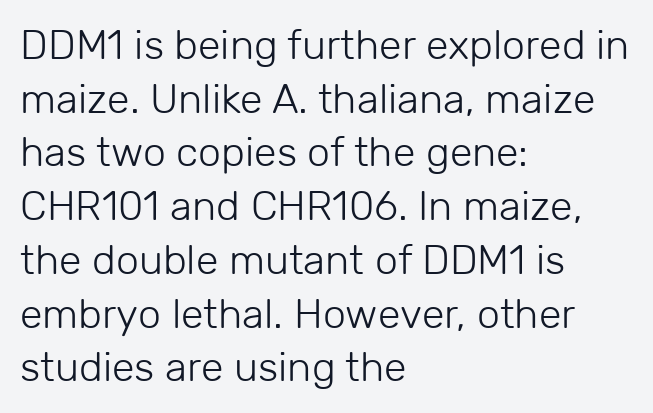
The image shows 41 px light sans-serif type, upright; set left-aligned, normal line spacing (1.31x), normal letter spacing, not underlined; low stroke contrast and a medium x-height.
